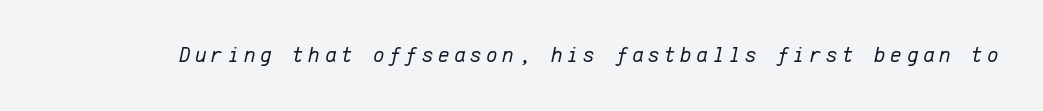
Inter-character spacing is expanded well beyond the font's built-in metrics. Letters rest on an invisible, unmarked baseline. Think standard paragraph weight, or any step lighter than that. This sample uses an oblique cut, with every glyph tilted off the vertical.
